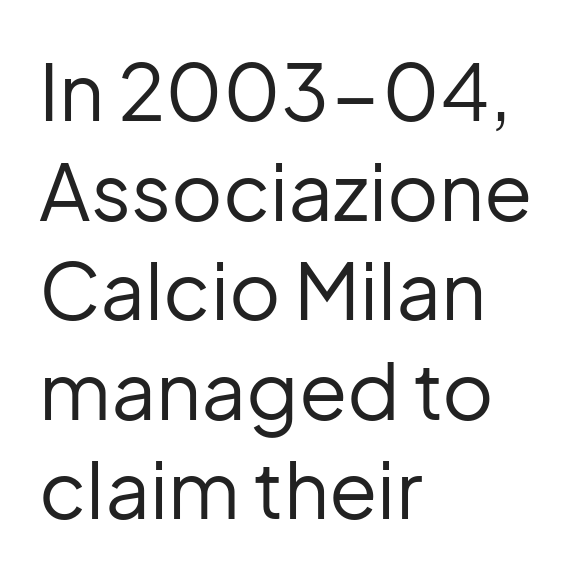
The rendering uses natural spacing where letterforms have individual widths. The text was rendered using a sans face with plain stroke endings. What's the leading like? Ordinary, nothing unusual. No chunkiness to these letters — they're not bold. This sample is left-justified, so line endings fall wherever the words run out. The type is set solid horizontally, with unmodified tracking.
